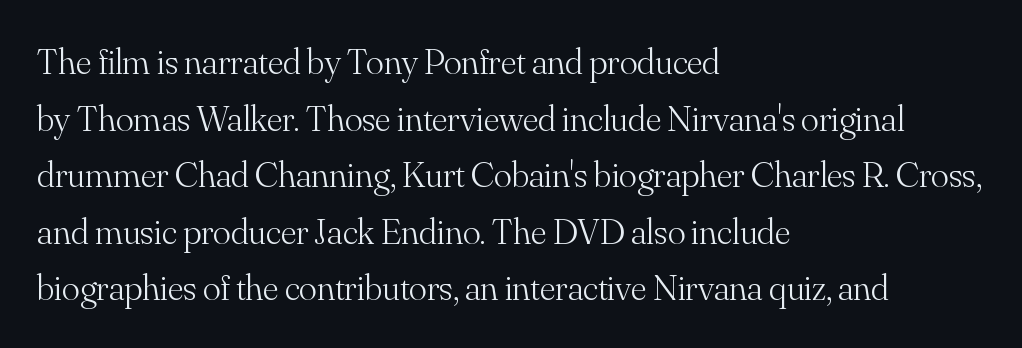
The image shows 37 px light serif type, upright; set left-aligned, normal line spacing (1.53x), normal letter spacing, not underlined; medium stroke contrast and a small x-height.
